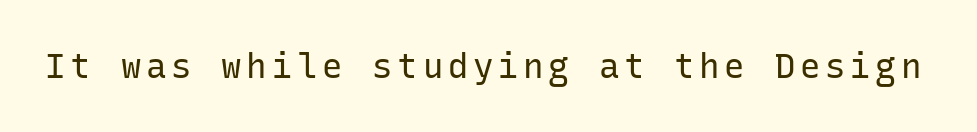
{"serif": "no", "italic": "no", "bold": "no", "weight": "regular", "width": "normal", "stroke_contrast": "low", "x_height": "medium", "monospaced": "yes", "underline": "no", "glyph_px": 34}
